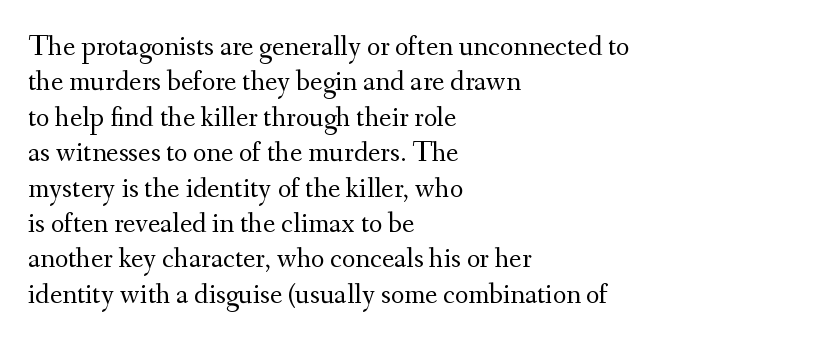
{"serif": "yes", "italic": "no", "bold": "no", "weight": "regular", "width": "normal", "stroke_contrast": "medium", "x_height": "small", "monospaced": "no", "underline": "no", "align": "left", "line_spacing_ratio": 1.22, "letter_spacing": "normal", "letter_spacing_em": 0.0, "glyph_px": 29}
